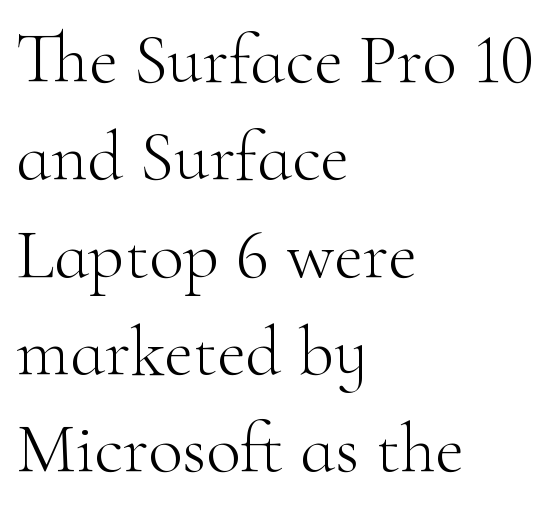
Letterform terminals end in serifs throughout the passage. Stems here are at most as thick as an everyday book face. The specimen omits any rule beneath the text block's lines. Rendered with straight, roman letterforms.
